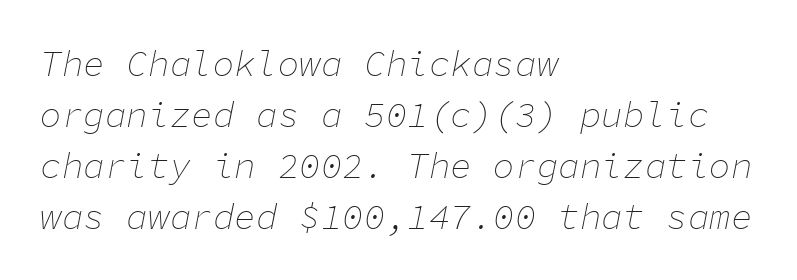
{"italic": "yes", "lean": "right", "slant_degrees": 11, "bold": "no", "weight": "thin", "width": "normal", "stroke_contrast": "low", "x_height": "medium", "monospaced": "yes", "underline": "no", "align": "left", "line_spacing": "normal", "line_spacing_ratio": 1.42, "letter_spacing": "normal", "letter_spacing_em": 0.0, "glyph_px": 36}
